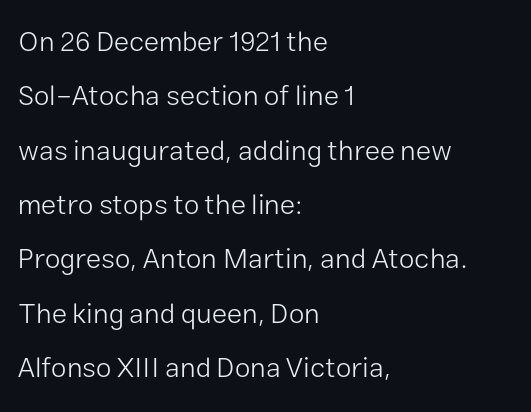
Vertical strokes here are truly vertical. Horizontal alignment here is leftward, the default for most running prose. This sample has the flowing, uneven cadence of proportional lettering. Vertical spacing — loose. You can tell from the bare stems that sans-serif type was used.
